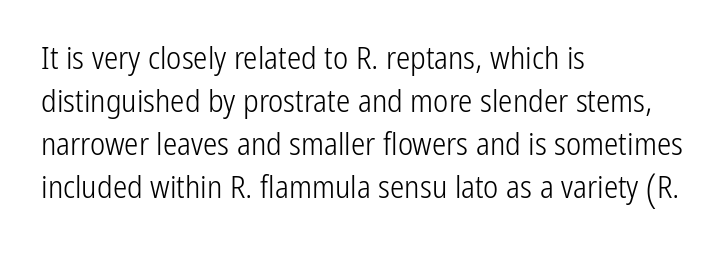
Typographically, this falls in the sans-serif category. Stroke thickness stays within the range of a standard reading face or lighter. Characters remain perfectly vertical along every line. One glance says typical: line gaps are just what's usual.
